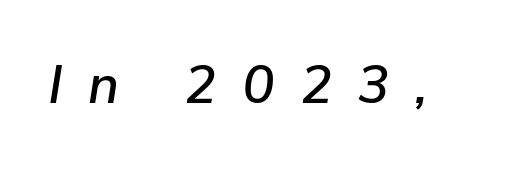
Q: Is the text italic (slanted)? A: Yes, it leans right by about 9 degrees.
Q: Is the text underlined? A: No.
Q: Is the spacing between letters normal or unusually wide? A: Unusually wide.
Q: Width (condensed, normal, or wide)? A: Normal.
Q: Stroke contrast? A: Low.
Q: x-height? A: Medium.
Q: Monospaced? A: No.
